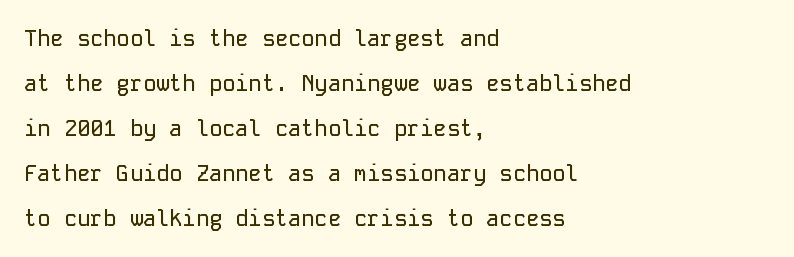
The image shows 22 px text type, upright; set left-aligned, loose line spacing (2.04x), normal letter spacing, not underlined.
